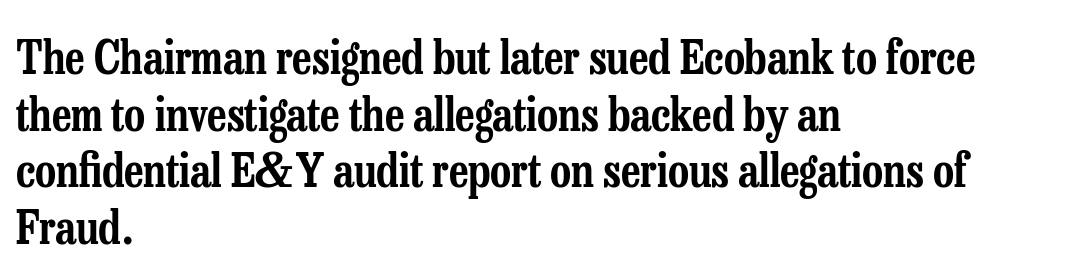
The image shows 46 px condensed serif type, upright; set left-aligned, line spacing 1.23x, normal letter spacing, not underlined; low stroke contrast and a medium x-height.
